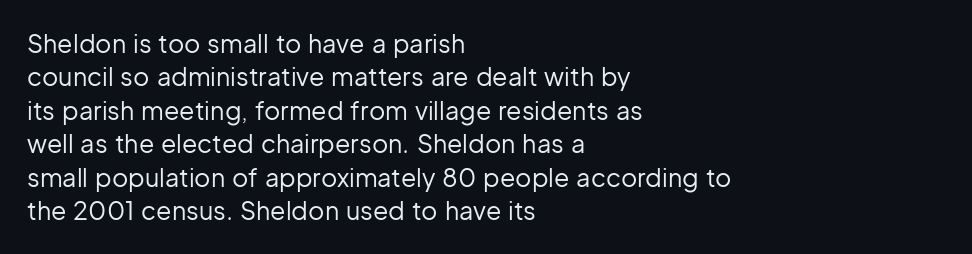
The image shows 25 px text type, upright; set left-aligned, normal line spacing (1.34x), normal letter spacing, not underlined.
